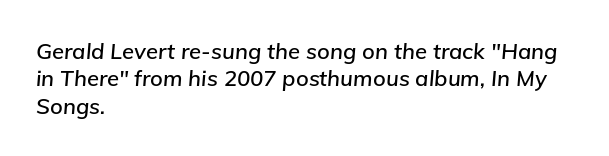
Q: Is the text italic (slanted)? A: Yes, it leans right by about 5 degrees.
Q: Is the text underlined? A: No.
Q: How is the paragraph aligned? A: Left-aligned.
Q: Is the spacing between letters normal or unusually wide? A: Normal.
